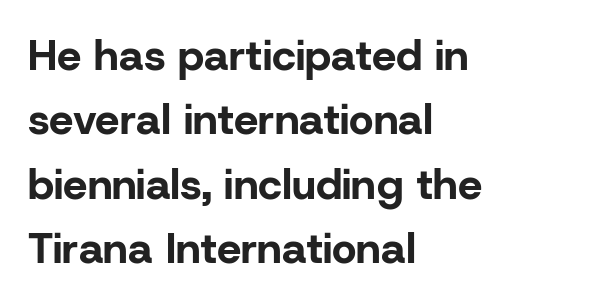
Q: Is the text bold? A: Yes.
Q: Is the text italic (slanted)? A: No, it is upright.
Q: Is the typeface a serif or a sans-serif typeface? A: Sans-serif.
Q: Is the text underlined? A: No.
Q: How is the paragraph aligned? A: Left-aligned.
Q: Is the spacing between letters normal or unusually wide? A: Normal.
Q: Is the spacing between lines tight, normal or loose? A: Normal.
Q: Width (condensed, normal, or wide)? A: Normal.
Q: Stroke contrast? A: Low.
Q: x-height? A: Medium.
Q: Monospaced? A: No.
